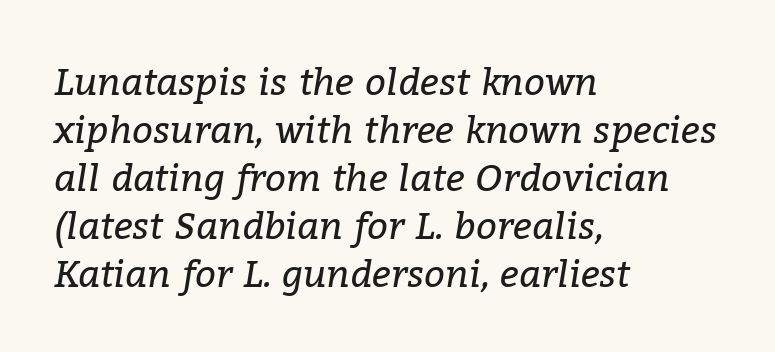
{"serif": "yes", "italic": "yes", "lean": "right", "slant_degrees": 9, "bold": "no", "weight": "regular", "width": "normal", "stroke_contrast": "low", "x_height": "medium", "monospaced": "no", "underline": "no", "align": "left", "line_spacing": "normal", "line_spacing_ratio": 1.3, "letter_spacing": "normal", "letter_spacing_em": 0.0, "glyph_px": 37}
